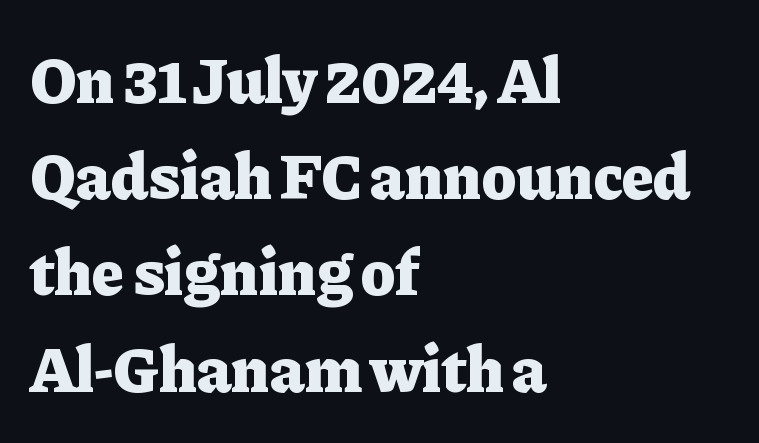
Q: Is the text bold? A: Yes.
Q: Is the text italic (slanted)? A: No, it is upright.
Q: Is the typeface a serif or a sans-serif typeface? A: Serif.
Q: Is the text underlined? A: No.
Q: How is the paragraph aligned? A: Left-aligned.
Q: Is the spacing between letters normal or unusually wide? A: Normal.
Q: Is the spacing between lines tight, normal or loose? A: Normal.
Q: Width (condensed, normal, or wide)? A: Normal.
Q: Stroke contrast? A: Low.
Q: x-height? A: Medium.
Q: Monospaced? A: No.
